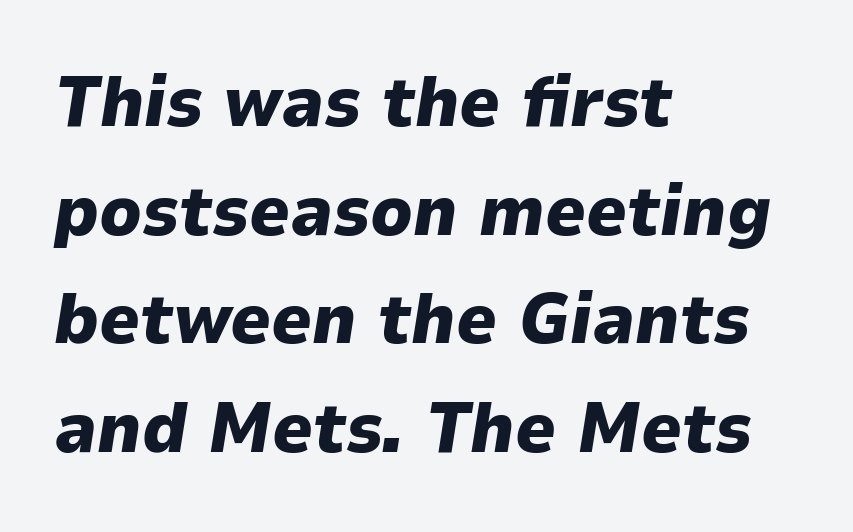
{"italic": "yes", "lean": "right", "slant_degrees": 9, "bold": "yes", "weight": "heavy", "width": "normal", "stroke_contrast": "low", "x_height": "medium", "monospaced": "no", "underline": "no", "align": "left", "line_spacing": "normal", "line_spacing_ratio": 1.53, "letter_spacing": "normal", "letter_spacing_em": 0.0, "glyph_px": 71}
